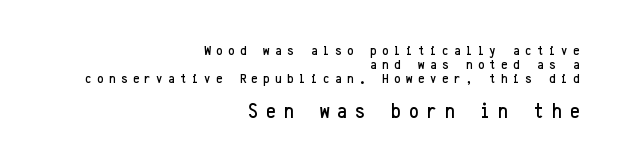
Q: Is the text italic (slanted)? A: No, it is upright.
Q: Is the text underlined? A: No.
Q: How is the paragraph aligned? A: Right-aligned.
Q: Is the spacing between letters normal or unusually wide? A: Unusually wide.
Q: Is the spacing between lines tight, normal or loose? A: Tight.
Q: Which block of text is set in a larger size, the first (top) or the second (bottom)? A: The second (bottom) one.
